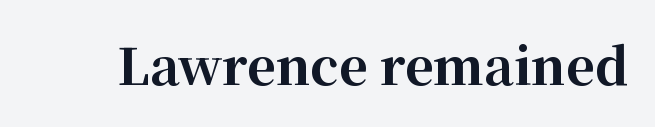
The foot of each line stays bare and open. Quick note: not italic, upright. Inter-character spacing is left at the font's built-in metrics. Its strokes are broad and dark, the hallmark of bold type. Regarding serifs, this sample has them. Varying glyph widths throughout — classic text-font behaviour.
